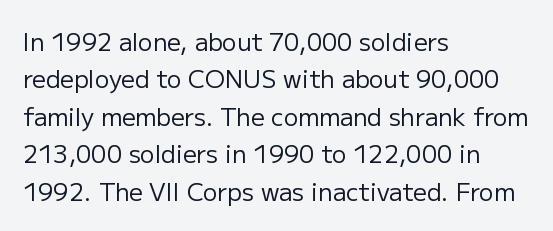
The image shows 24 px text type, upright; set left-aligned, normal line spacing (1.56x), normal letter spacing, not underlined.
